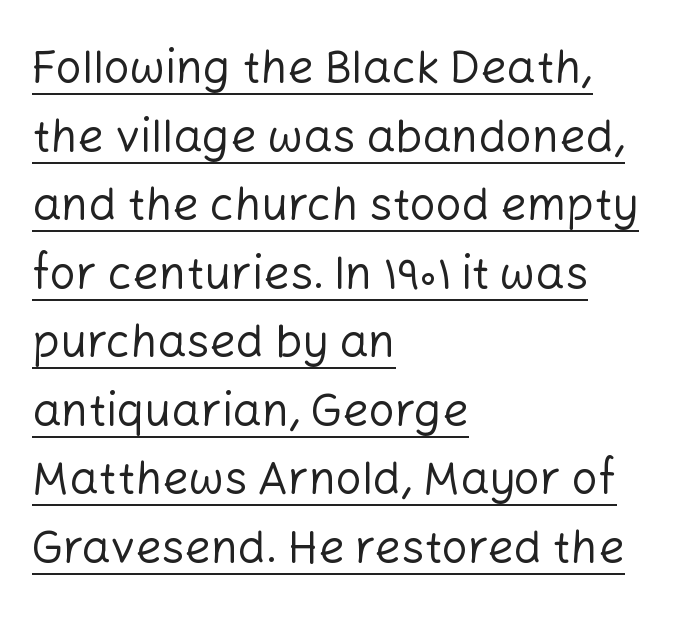
Q: Is the text bold? A: No.
Q: Is the text italic (slanted)? A: No, it is upright.
Q: Is the typeface a serif or a sans-serif typeface? A: Sans-serif.
Q: Is the text underlined? A: Yes.
Q: How is the paragraph aligned? A: Left-aligned.
Q: Is the spacing between letters normal or unusually wide? A: Normal.
Q: Is the spacing between lines tight, normal or loose? A: Normal.
Q: Width (condensed, normal, or wide)? A: Normal.
Q: Stroke contrast? A: Low.
Q: x-height? A: Medium.
Q: Monospaced? A: No.
